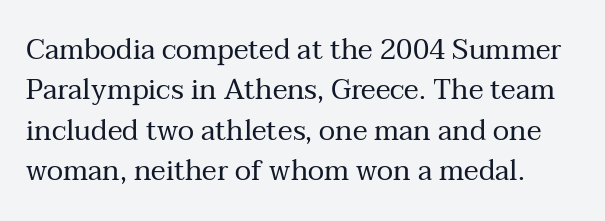
Q: Is the text bold? A: No.
Q: Is the text italic (slanted)? A: No, it is upright.
Q: Is the typeface a serif or a sans-serif typeface? A: Serif.
Q: Is the text underlined? A: No.
Q: Is the spacing between letters normal or unusually wide? A: Normal.
Q: Is the spacing between lines tight, normal or loose? A: Normal.
Q: Width (condensed, normal, or wide)? A: Normal.
Q: Stroke contrast? A: Medium.
Q: x-height? A: Medium.
Q: Monospaced? A: No.
